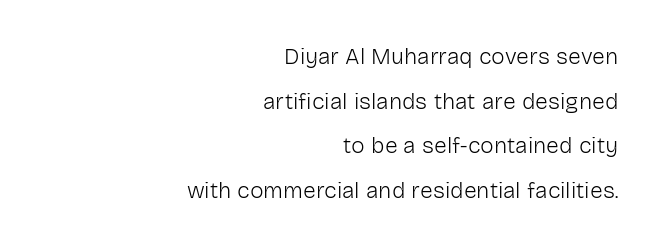
Q: Is the text bold? A: No.
Q: Is the text italic (slanted)? A: No, it is upright.
Q: Is the text underlined? A: No.
Q: How is the paragraph aligned? A: Right-aligned.
Q: Is the spacing between letters normal or unusually wide? A: Normal.
Q: Is the spacing between lines tight, normal or loose? A: Loose.
